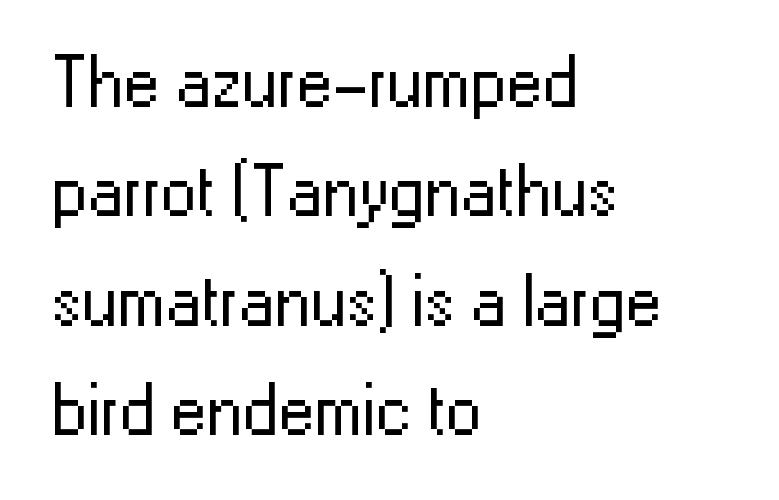
{"serif": "no", "italic": "no", "bold": "no", "weight": "regular", "width": "normal", "stroke_contrast": "low", "x_height": "medium", "monospaced": "no", "underline": "no", "align": "left", "line_spacing": "normal", "line_spacing_ratio": 1.52, "letter_spacing": "normal", "letter_spacing_em": 0.0, "glyph_px": 72}
